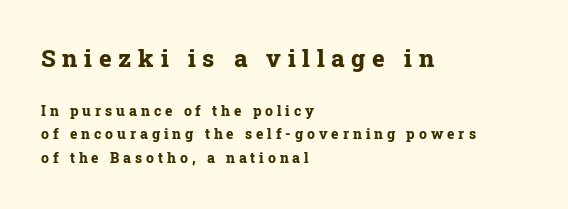
{"italic": "no", "bold": "yes", "underline": "no", "align": "left", "line_spacing": "normal", "line_spacing_ratio": 1.69, "letter_spacing": "wide", "letter_spacing_em": 0.28, "larger_block": "first", "size_ratio": 1.71, "glyph_px": 24}
